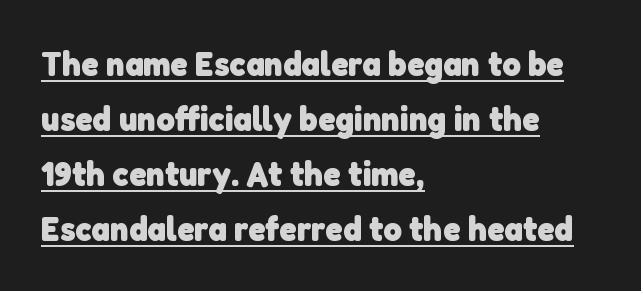
The image shows 35 px heavy sans-serif type; set left-aligned, normal line spacing (1.57x), normal letter spacing, underlined; low stroke contrast and a medium x-height.
